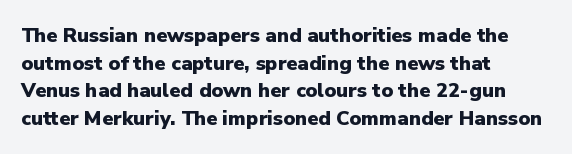
{"italic": "no", "bold": "yes", "underline": "no", "align": "left", "line_spacing": "normal", "line_spacing_ratio": 1.38, "letter_spacing": "normal", "letter_spacing_em": 0.0, "glyph_px": 20}
